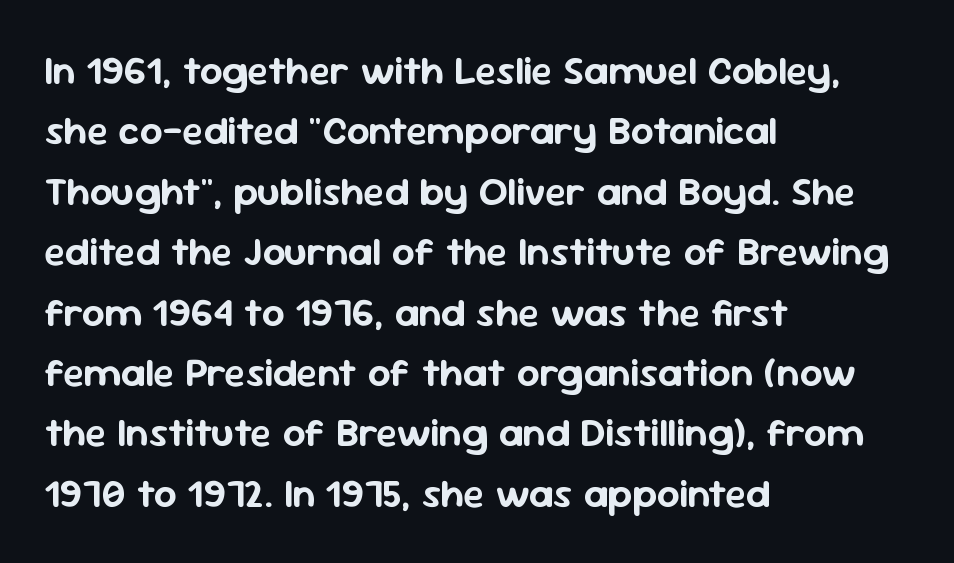
Q: Is the text italic (slanted)? A: No, it is upright.
Q: Is the typeface a serif or a sans-serif typeface? A: Sans-serif.
Q: Is the text underlined? A: No.
Q: How is the paragraph aligned? A: Left-aligned.
Q: Is the spacing between letters normal or unusually wide? A: Normal.
Q: Is the spacing between lines tight, normal or loose? A: Normal.
Q: Width (condensed, normal, or wide)? A: Normal.
Q: Stroke contrast? A: Low.
Q: x-height? A: Medium.
Q: Monospaced? A: No.
